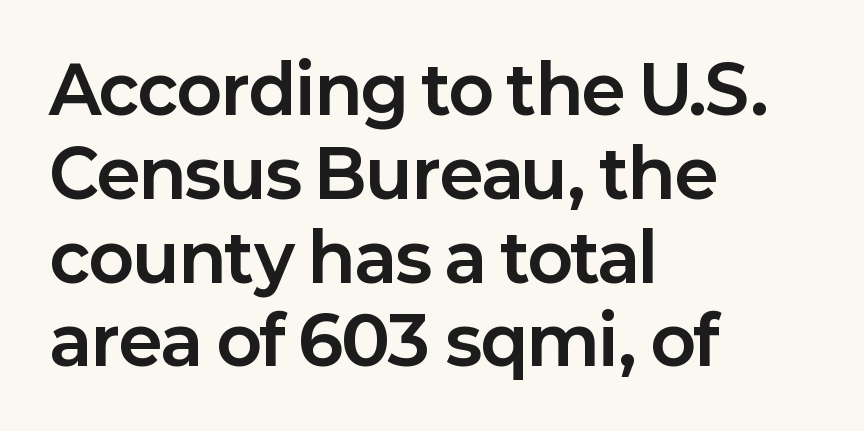
{"serif": "no", "italic": "no", "bold": "yes", "weight": "bold", "width": "normal", "stroke_contrast": "low", "x_height": "medium", "monospaced": "no", "underline": "no", "align": "left", "line_spacing": "normal", "line_spacing_ratio": 1.27, "letter_spacing": "normal", "letter_spacing_em": 0.0, "glyph_px": 66}
